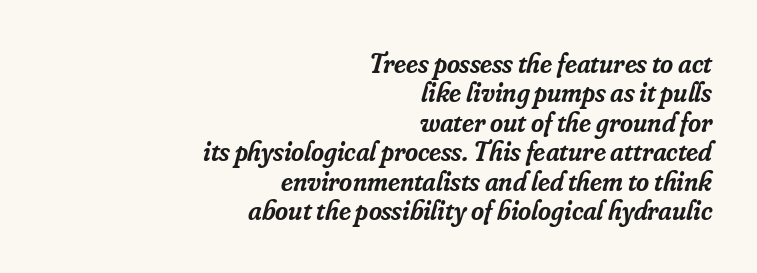
Short and long lines alike share a common ending point at right. Characters follow at the spacing the type designer built in. A clean baseline with only descenders dipping below it. Compared with ordinary roman type, these characters are visibly tilted. Summary of vertical rhythm: compact, with narrow interline spacing. Little horizontal feet cap the strokes, marking this as serif type.
